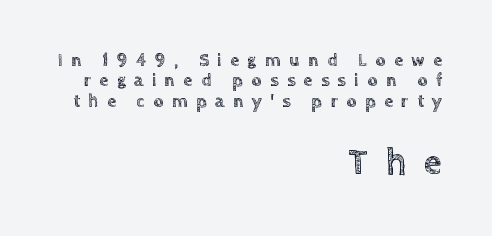
Q: Is the text italic (slanted)? A: No, it is upright.
Q: Is the text underlined? A: No.
Q: How is the paragraph aligned? A: Right-aligned.
Q: Is the spacing between letters normal or unusually wide? A: Unusually wide.
Q: Is the spacing between lines tight, normal or loose? A: Tight.
Q: Which block of text is set in a larger size, the first (top) or the second (bottom)? A: The second (bottom) one.
Q: Width (condensed, normal, or wide)? A: Normal.
Q: x-height? A: Large.
Q: Monospaced? A: No.
